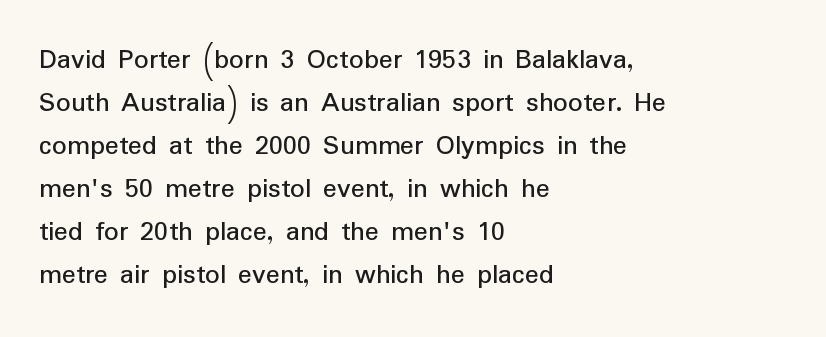
Q: Is the text italic (slanted)? A: No, it is upright.
Q: Is the typeface a serif or a sans-serif typeface? A: Sans-serif.
Q: Is the text underlined? A: No.
Q: How is the paragraph aligned? A: Left-aligned.
Q: Is the spacing between letters normal or unusually wide? A: Normal.
Q: Is the spacing between lines tight, normal or loose? A: Normal.
Q: Width (condensed, normal, or wide)? A: Normal.
Q: Stroke contrast? A: Low.
Q: x-height? A: Medium.
Q: Monospaced? A: No.
